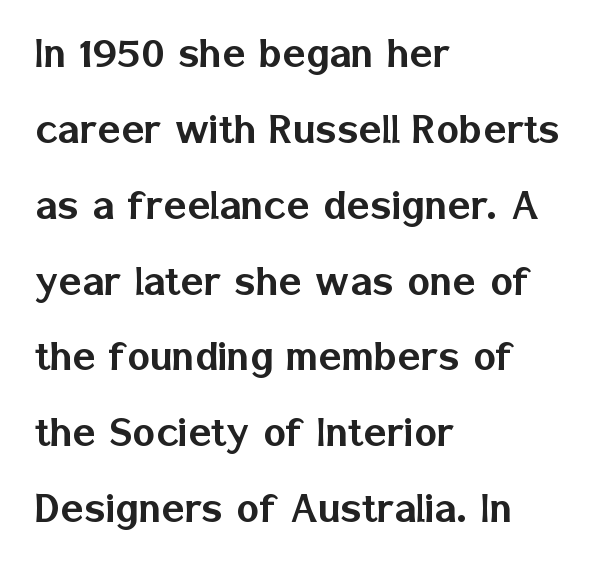
Type without underlining. Left-aligned paragraph, ragged on the right. This sample keeps an unexceptional amount of space between lines. Check where the strokes stop: nothing finishes them off — pure sans. Do the characters align in a grid? No, the font is proportional. Unlike italic type, these characters show no tilt at all.
